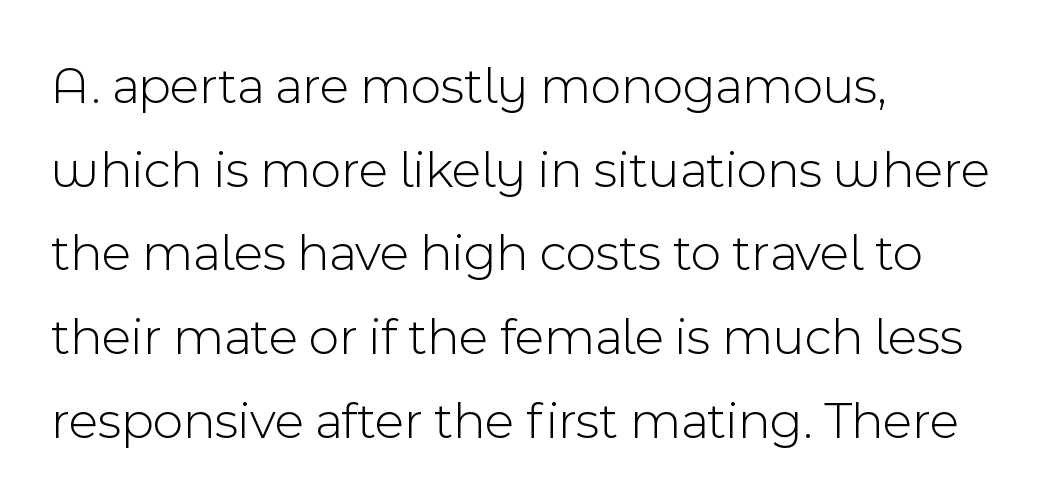
Whoever set this chose a conventional vertical rhythm. A light-to-regular cut is what we see here. Ascenders rise straight up at ninety degrees. This sample has the flowing, uneven cadence of proportional lettering.
